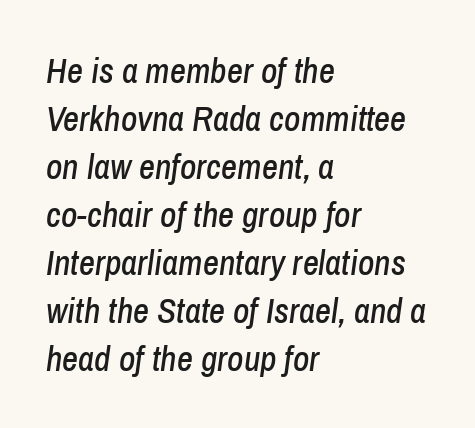
Q: Is the text italic (slanted)? A: Yes, it leans right by about 8 degrees.
Q: Is the text underlined? A: No.
Q: How is the paragraph aligned? A: Left-aligned.
Q: Is the spacing between letters normal or unusually wide? A: Normal.
Q: Is the spacing between lines tight, normal or loose? A: Normal.
Q: Width (condensed, normal, or wide)? A: Condensed.
Q: Stroke contrast? A: Low.
Q: x-height? A: Medium.
Q: Monospaced? A: No.
